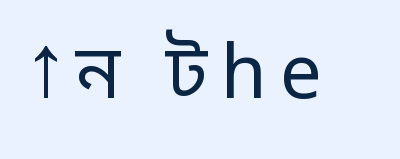
The image shows 74 px regular-weight sans-serif type, upright; set not underlined; low stroke contrast and a large x-height.
